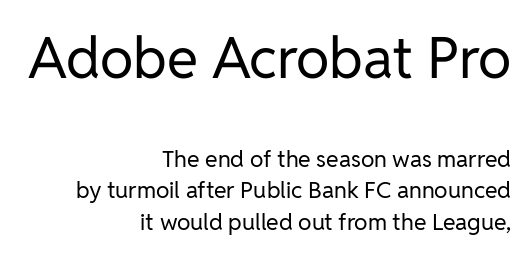
The image shows 57 px regular-weight sans-serif type, upright; set right-aligned, normal line spacing (1.36x), normal letter spacing, not underlined; the first (top) block is 2.48x larger; low stroke contrast and a medium x-height.
